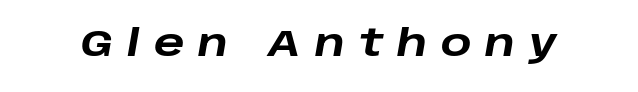
The image shows 36 px heavy, wide type, italic (leaning right); set unusually wide letter spacing (+0.38 em), not underlined; low stroke contrast and a large x-height.
